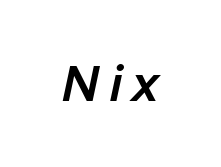
Q: Is the text bold? A: Semi-bold.
Q: Is the text italic (slanted)? A: Yes, it leans right by about 12 degrees.
Q: Is the text underlined? A: No.
Q: Is the spacing between letters normal or unusually wide? A: Unusually wide.
Q: Width (condensed, normal, or wide)? A: Normal.
Q: Stroke contrast? A: Low.
Q: x-height? A: Medium.
Q: Monospaced? A: No.
